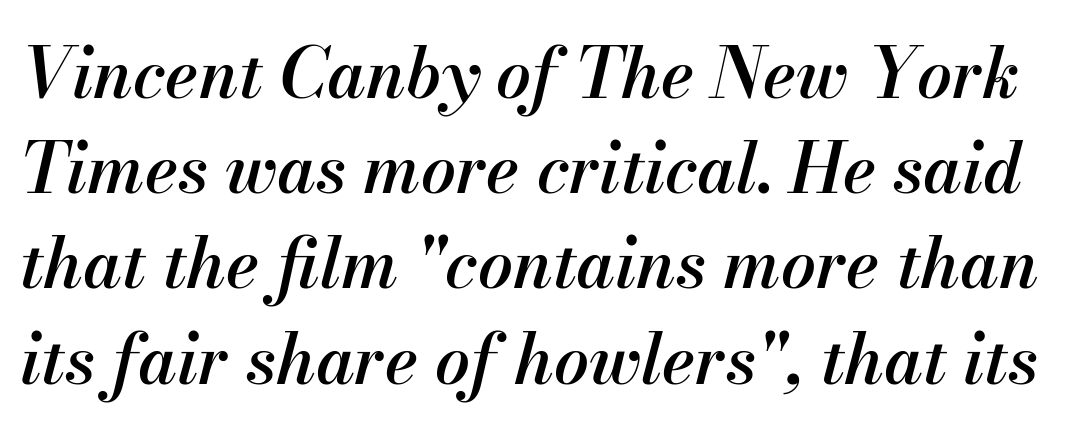
Q: Is the text bold? A: Semi-bold.
Q: Is the text italic (slanted)? A: Yes, it leans right by about 13 degrees.
Q: Is the text underlined? A: No.
Q: Is the spacing between letters normal or unusually wide? A: Normal.
Q: Is the spacing between lines tight, normal or loose? A: Normal.
Q: Width (condensed, normal, or wide)? A: Normal.
Q: Stroke contrast? A: Medium.
Q: x-height? A: Small.
Q: Monospaced? A: No.
